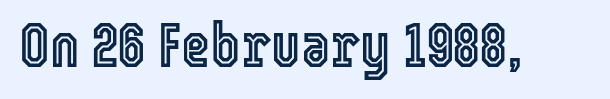
A typesetter would call this proportional, since set widths differ per character. Posture: straight, roman, zero tilt. This sample uses plain, unmodified letter spacing. Letters rest on an invisible, unmarked baseline.
